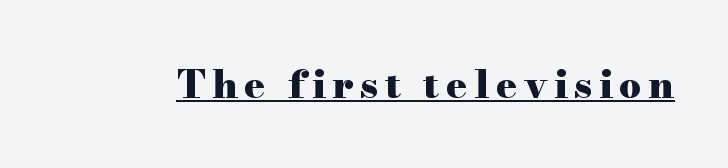
The image shows 39 px heavy, wide serif type, upright; set underlined; high stroke contrast and a small x-height.
